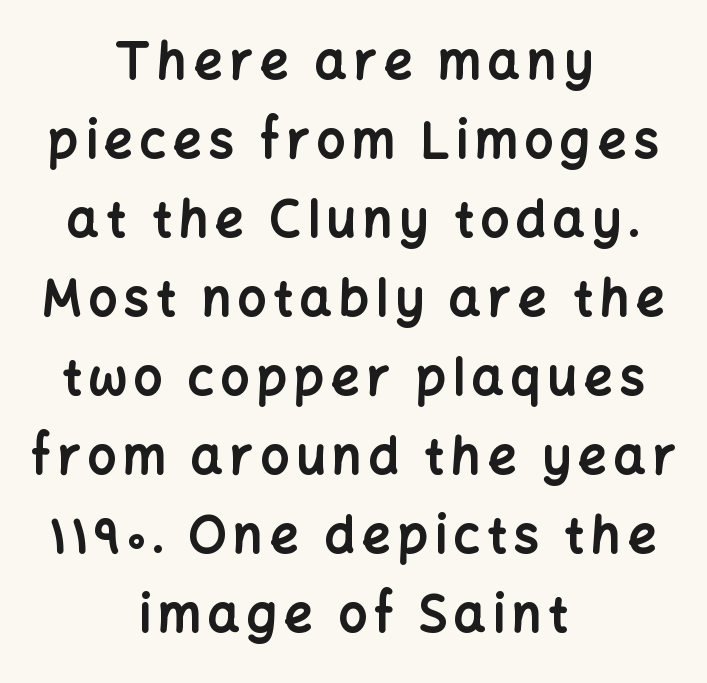
The lettering stays uniformly vertical, giving the passage a roman look. Typographic density is high because the face is bold. The typesetter chose a symmetrical, centered arrangement here. Descenders are the only things crossing below the line. Is this a fixed-width face? No — the glyphs have proportional, varying widths.
